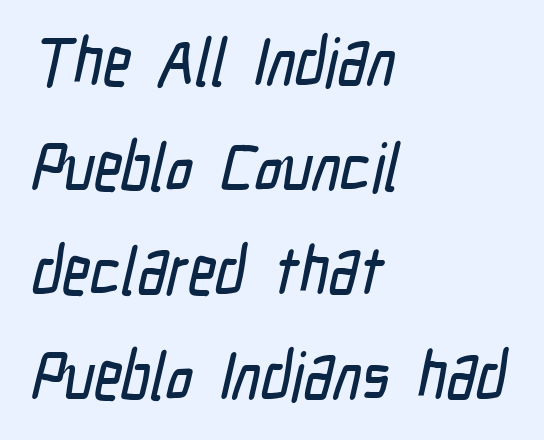
Q: Is the typeface a serif or a sans-serif typeface? A: Sans-serif.
Q: Is the text underlined? A: No.
Q: How is the paragraph aligned? A: Left-aligned.
Q: Is the spacing between letters normal or unusually wide? A: Normal.
Q: Is the spacing between lines tight, normal or loose? A: Normal.
Q: Width (condensed, normal, or wide)? A: Condensed.
Q: Stroke contrast? A: Low.
Q: x-height? A: Medium.
Q: Monospaced? A: No.
